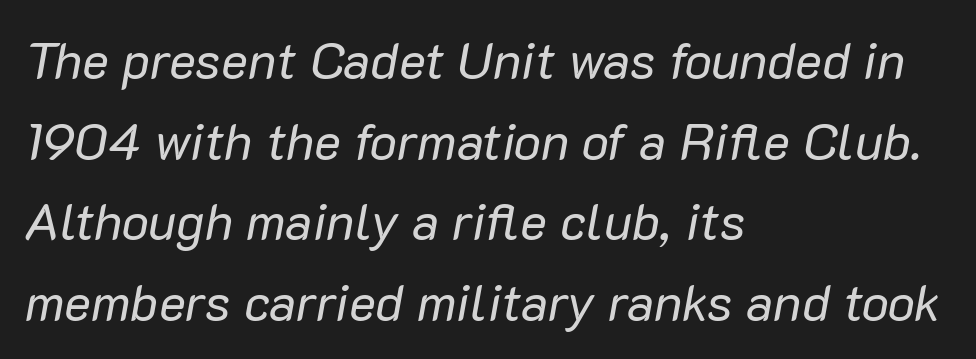
Notice how the stems are inclined rather than vertical — that's the hallmark of italics. The letters sit at their default tracking, neither squeezed nor spread. The rows are spaced the way most documents space them. The text block is weighted toward the left margin, trailing off unevenly rightward. No letter is thick-stroked: the sample isn't bold.
